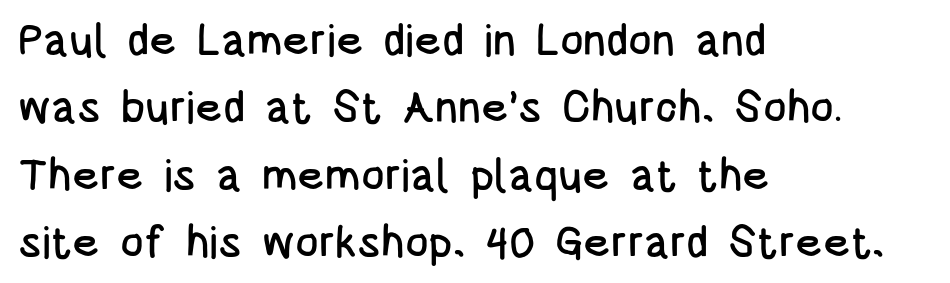
Q: Is the text italic (slanted)? A: No, it is upright.
Q: Is the typeface a serif or a sans-serif typeface? A: Sans-serif.
Q: Is the text underlined? A: No.
Q: How is the paragraph aligned? A: Left-aligned.
Q: Is the spacing between letters normal or unusually wide? A: Normal.
Q: Is the spacing between lines tight, normal or loose? A: Normal.
Q: Width (condensed, normal, or wide)? A: Condensed.
Q: Stroke contrast? A: Low.
Q: x-height? A: Large.
Q: Monospaced? A: No.
